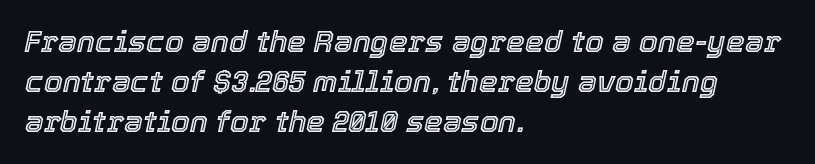
The image shows 30 px text type, italic (leaning right); set left-aligned, normal line spacing (1.34x), normal letter spacing, not underlined; a medium x-height.
